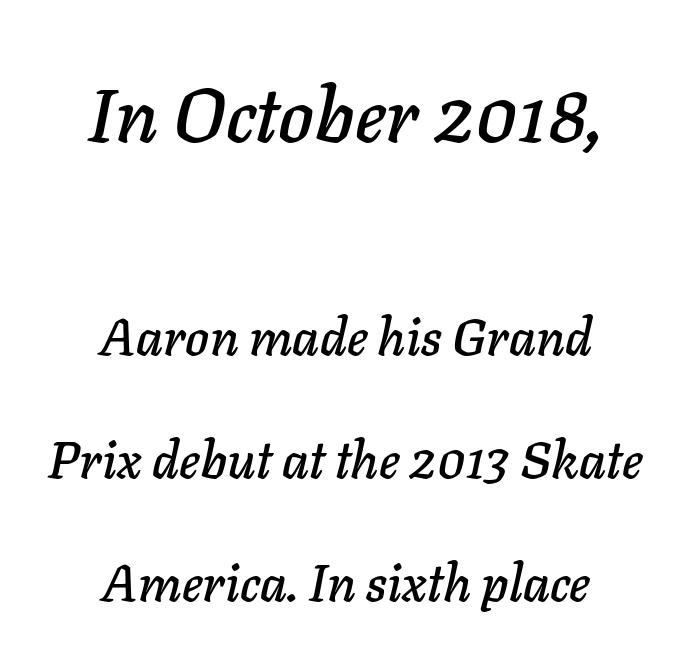
Honestly, the rows look like they've been pulled way apart. Caption: standard tracking, unaltered. Quick note: italic. Compared with a flush-left layout, this one balances lines on the center instead. Note the varied advance widths — an 'i' is clearly narrower than an 'm'.
